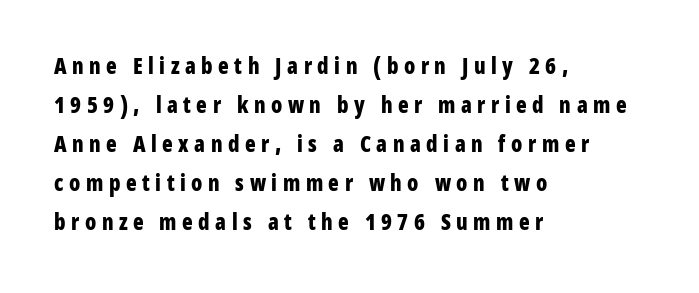
Check under the words: just untouched page. Does the lettering tilt? It doesn't — this is upright. Each word looks stretched out because of the extra space between its letters. Leftover space on each line is placed entirely after the last word. Thick stems and heavy bowls — unmistakably bold.
